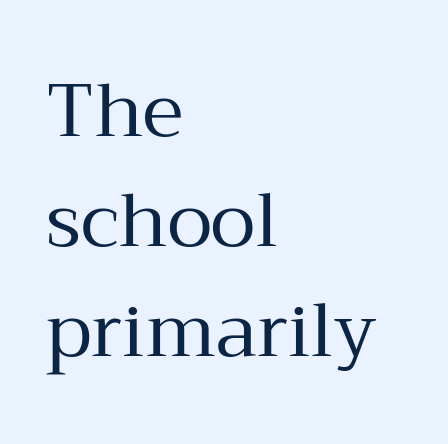
The image shows 75 px regular-weight serif type, upright; set left-aligned, normal line spacing (1.47x), normal letter spacing, not underlined; medium stroke contrast and a medium x-height.
